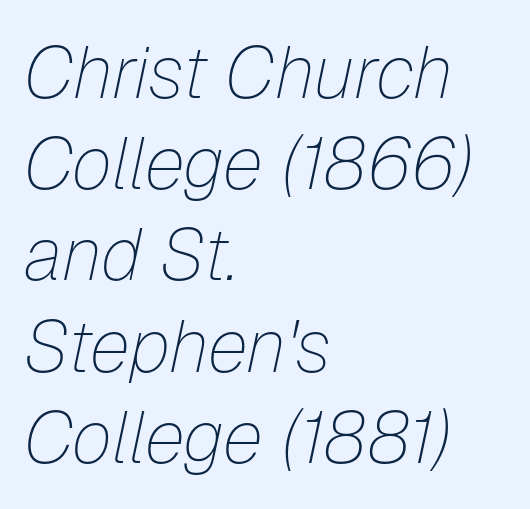
Q: Is the text bold? A: No.
Q: Is the text italic (slanted)? A: Yes, it leans right by about 12 degrees.
Q: Is the text underlined? A: No.
Q: How is the paragraph aligned? A: Left-aligned.
Q: Is the spacing between letters normal or unusually wide? A: Normal.
Q: Is the spacing between lines tight, normal or loose? A: Normal.
Q: Width (condensed, normal, or wide)? A: Normal.
Q: Stroke contrast? A: Low.
Q: x-height? A: Medium.
Q: Monospaced? A: No.
